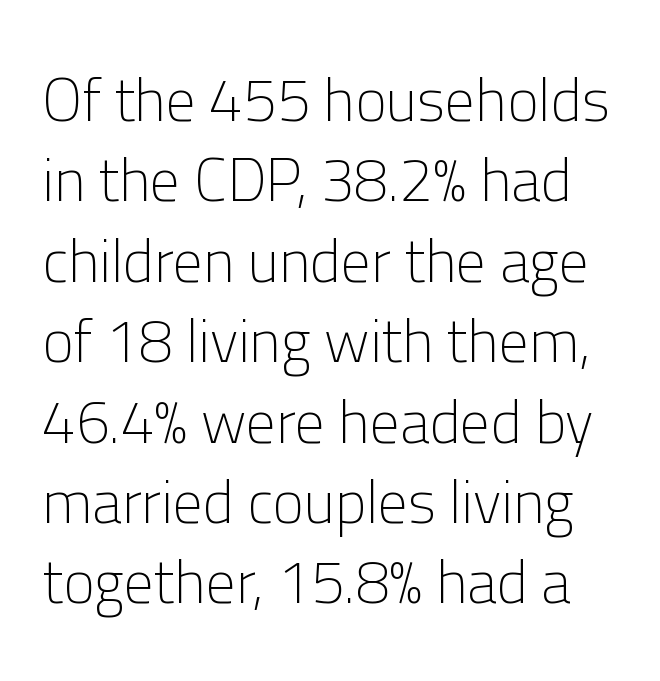
{"serif": "no", "italic": "no", "bold": "no", "weight": "light", "width": "normal", "stroke_contrast": "low", "x_height": "medium", "monospaced": "no", "underline": "no", "line_spacing": "normal", "line_spacing_ratio": 1.34, "letter_spacing": "normal", "letter_spacing_em": 0.0, "glyph_px": 60}
